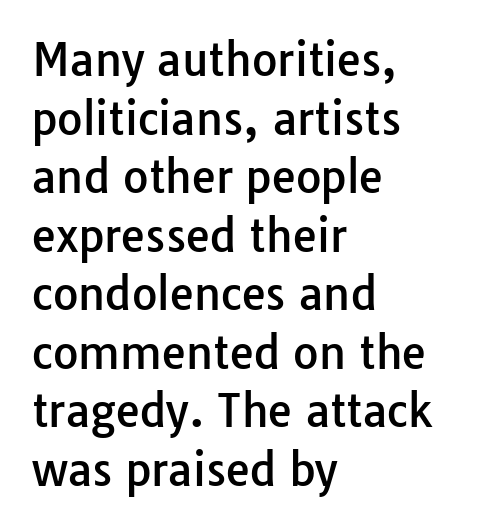
The image shows 44 px sans-serif type, upright; set left-aligned, normal line spacing (1.33x), normal letter spacing, not underlined; low stroke contrast and a medium x-height.
